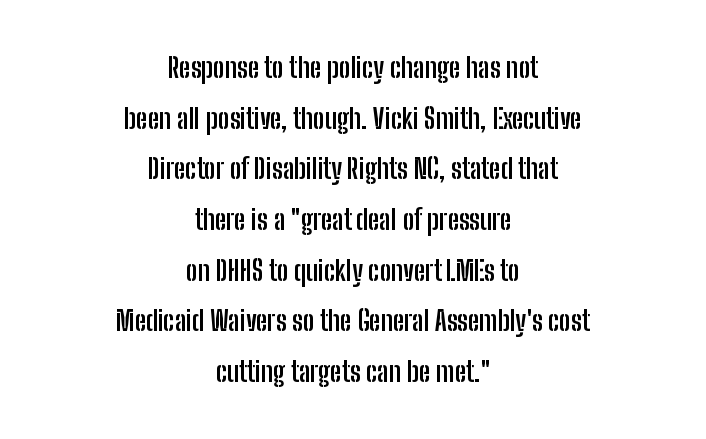
{"serif": "no", "italic": "no", "bold": "yes", "weight": "semibold", "width": "condensed", "stroke_contrast": "low", "x_height": "medium", "monospaced": "no", "underline": "no", "align": "center", "line_spacing_ratio": 1.81, "letter_spacing": "normal", "letter_spacing_em": 0.0, "glyph_px": 28}
